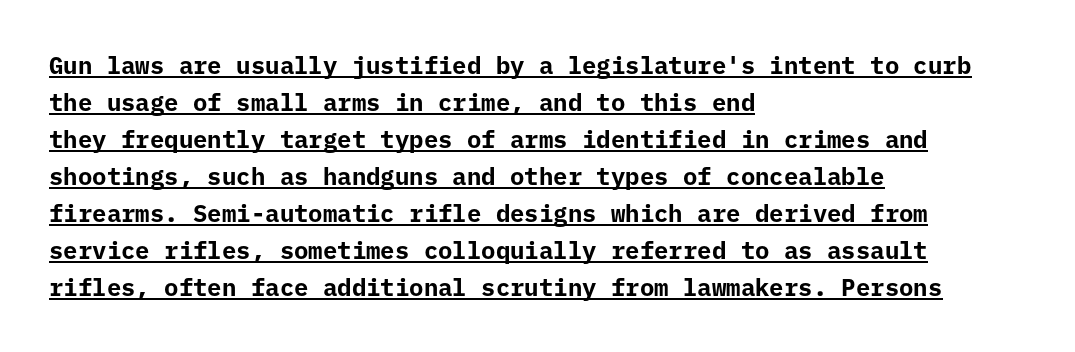
You'd pick this weight for a headline — it's a proper bold. There is no visible air inserted between adjacent glyphs. The face used here appears with an underline applied. This is roman type, the default non-slanted kind. A classic flush-left, rag-right setting is used for this passage. Compared with typical paragraphs, the rows here are spaced about the same.
